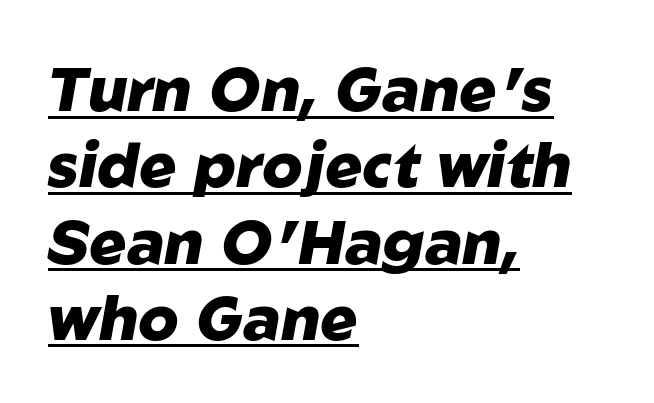
The string is rendered with underlining switched on. The letters advance in unequal steps, a hallmark of proportional type. This is heavy type, rendered in bold. The face used here is rendered with its standard letterfit.
